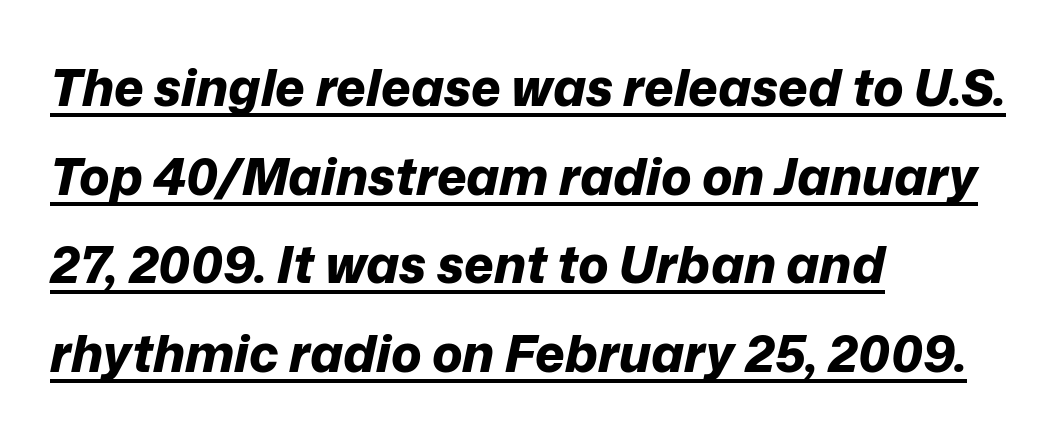
{"italic": "yes", "lean": "right", "slant_degrees": 12, "bold": "yes", "weight": "bold", "width": "normal", "stroke_contrast": "low", "x_height": "medium", "monospaced": "no", "underline": "yes", "align": "left", "line_spacing_ratio": 1.74, "letter_spacing": "normal", "letter_spacing_em": 0.0, "glyph_px": 51}
